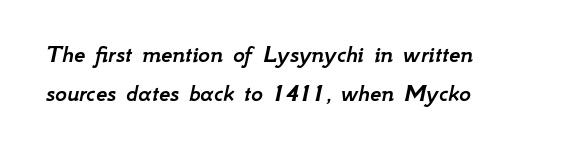
Q: Is the text italic (slanted)? A: Yes, it leans right by about 12 degrees.
Q: Is the text underlined? A: No.
Q: How is the paragraph aligned? A: Left-aligned.
Q: Is the spacing between letters normal or unusually wide? A: Normal.
Q: Is the spacing between lines tight, normal or loose? A: Normal.
